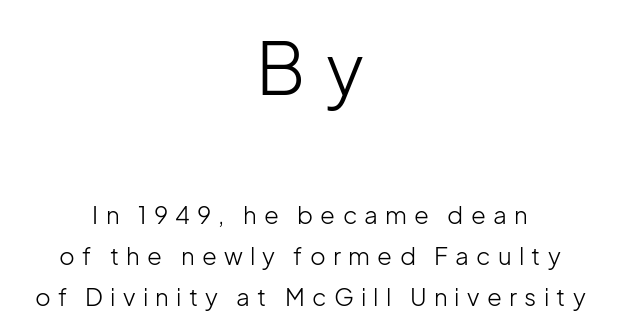
Q: Is the text bold? A: No.
Q: Is the text italic (slanted)? A: No, it is upright.
Q: Is the typeface a serif or a sans-serif typeface? A: Sans-serif.
Q: Is the text underlined? A: No.
Q: How is the paragraph aligned? A: Centered.
Q: Is the spacing between letters normal or unusually wide? A: Unusually wide.
Q: Which block of text is set in a larger size, the first (top) or the second (bottom)? A: The first (top) one.
Q: Width (condensed, normal, or wide)? A: Normal.
Q: Stroke contrast? A: Low.
Q: x-height? A: Medium.
Q: Monospaced? A: No.
